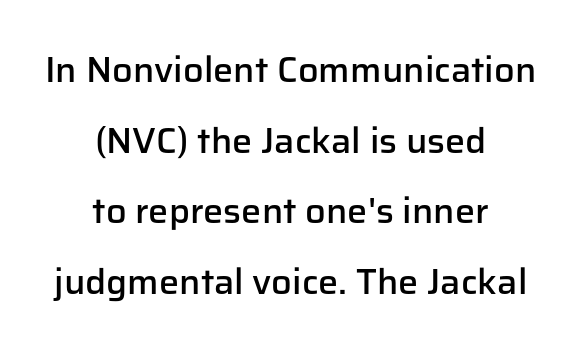
{"serif": "no", "italic": "no", "bold": "semi", "weight": "semibold", "width": "normal", "stroke_contrast": "low", "x_height": "medium", "monospaced": "no", "underline": "no", "align": "center", "line_spacing": "loose", "line_spacing_ratio": 1.96, "letter_spacing": "normal", "letter_spacing_em": 0.0, "glyph_px": 36}
